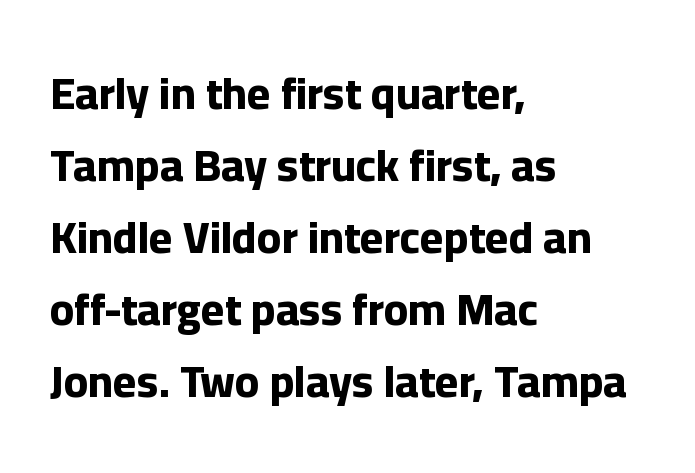
{"serif": "no", "italic": "no", "bold": "yes", "weight": "bold", "width": "normal", "stroke_contrast": "low", "x_height": "medium", "monospaced": "no", "underline": "no", "align": "left", "line_spacing": "normal", "line_spacing_ratio": 1.6, "letter_spacing": "normal", "letter_spacing_em": 0.0, "glyph_px": 45}
